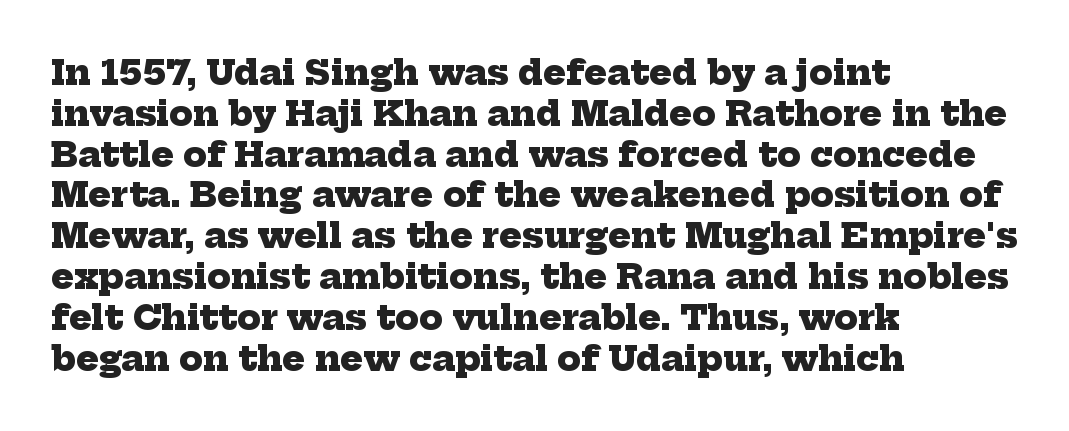
The image shows 34 px heavy serif type; set left-aligned, line spacing 1.2x, normal letter spacing, not underlined; low stroke contrast and a medium x-height.
